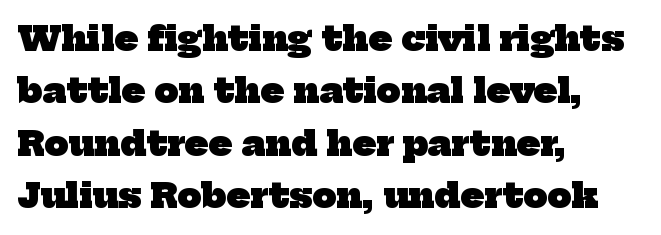
Q: Is the text bold? A: Yes.
Q: Is the typeface a serif or a sans-serif typeface? A: Serif.
Q: Is the text underlined? A: No.
Q: How is the paragraph aligned? A: Left-aligned.
Q: Is the spacing between letters normal or unusually wide? A: Normal.
Q: Is the spacing between lines tight, normal or loose? A: Normal.
Q: Width (condensed, normal, or wide)? A: Normal.
Q: Stroke contrast? A: Low.
Q: x-height? A: Medium.
Q: Monospaced? A: No.
